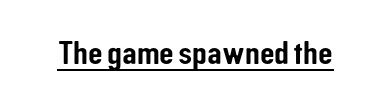
The image shows 34 px condensed sans-serif type, upright; set normal letter spacing, underlined; low stroke contrast and a medium x-height.
